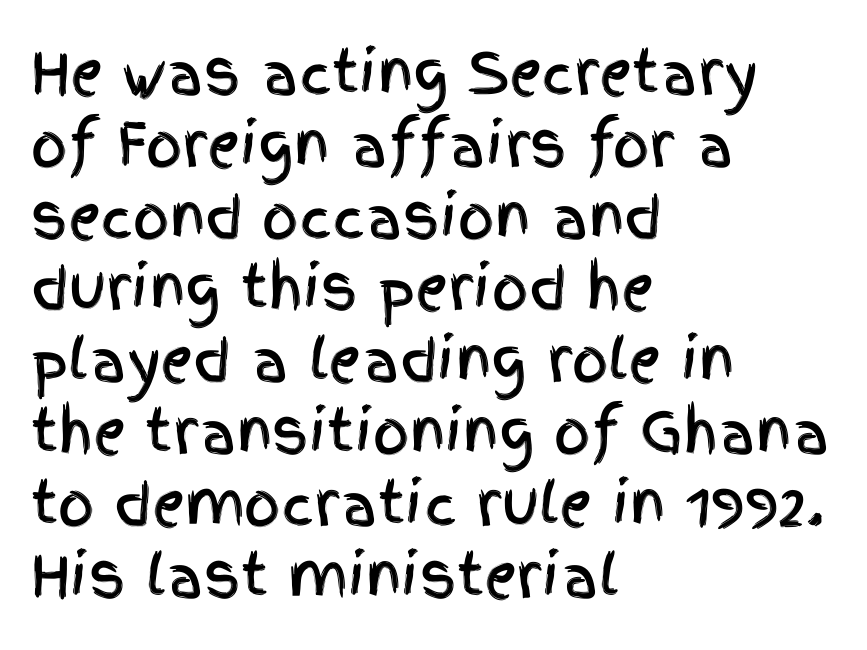
Q: Is the text italic (slanted)? A: No, it is upright.
Q: Is the typeface a serif or a sans-serif typeface? A: Sans-serif.
Q: Is the text underlined? A: No.
Q: How is the paragraph aligned? A: Left-aligned.
Q: Is the spacing between letters normal or unusually wide? A: Normal.
Q: Is the spacing between lines tight, normal or loose? A: Normal.
Q: Width (condensed, normal, or wide)? A: Condensed.
Q: x-height? A: Large.
Q: Monospaced? A: No.
